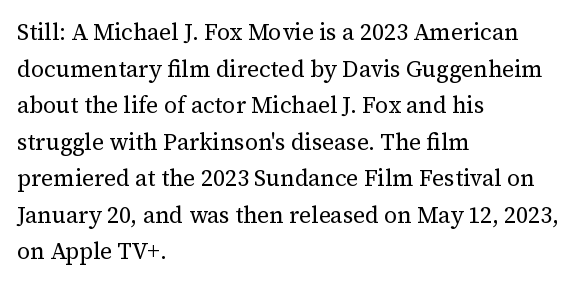
The image shows 23 px text type, upright; set left-aligned, normal line spacing (1.59x), normal letter spacing, not underlined.
